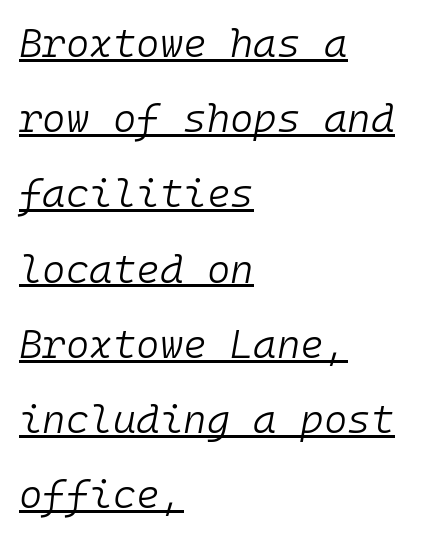
Inter-character spacing is left at the font's built-in metrics. Think of a typewriter: that constant character pitch is what you see here. No letter is thick-stroked: the sample isn't bold. The rendering applies a slant to the glyphs.
